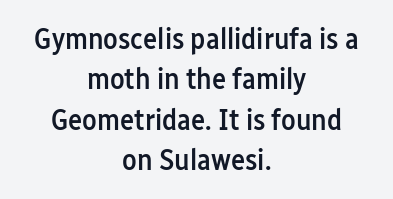
Interline gaps are of average width in this sample. Are there feet on the stems? There aren't — it's a sans. Just letters on the line, the space beneath them empty. The face used here is proportionally spaced, like ordinary book or web type. In terms of letterspacing, this is plain default setting. These lines stack symmetrically, like a column narrowing and widening about its center.
